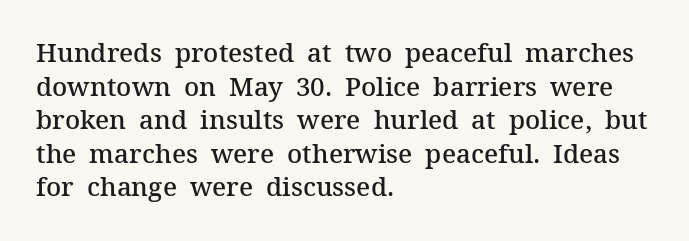
Each row of text sits above clean, open space. Notice how the passage keeps a crisp vertical edge on the left only. These lines keep a tight, regular rhythm from letter to letter. The strokes are fattened partway — semibold, not bold. Regarding leading, the lines here are spaced in the standard way. Upright lettering throughout.
